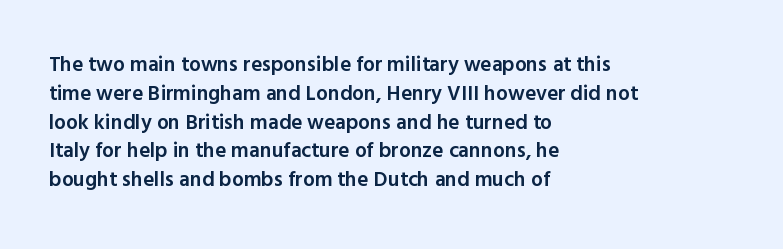
{"italic": "no", "bold": "semi", "underline": "no", "align": "left", "line_spacing": "normal", "line_spacing_ratio": 1.37, "letter_spacing": "normal", "letter_spacing_em": 0.0, "glyph_px": 21}
